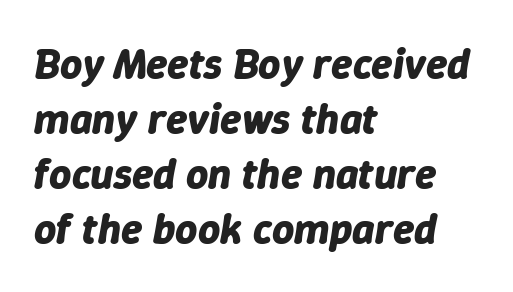
The face used here has the dense, thick strokes of a bold. The letters advance in unequal steps, a hallmark of proportional type. The strip under each line holds only bare page. Slanted lettering throughout. The rows are spaced the way most documents space them. Does the copy run flush right? No — it runs flush left.
